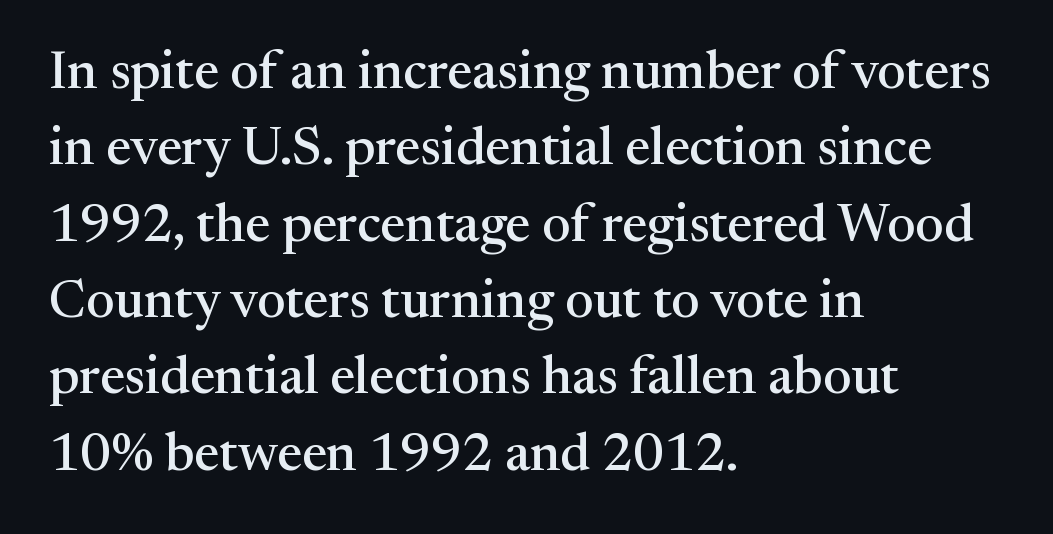
Q: Is the text italic (slanted)? A: No, it is upright.
Q: Is the typeface a serif or a sans-serif typeface? A: Serif.
Q: Is the text underlined? A: No.
Q: How is the paragraph aligned? A: Left-aligned.
Q: Is the spacing between letters normal or unusually wide? A: Normal.
Q: Is the spacing between lines tight, normal or loose? A: Normal.
Q: Width (condensed, normal, or wide)? A: Normal.
Q: Stroke contrast? A: Medium.
Q: x-height? A: Medium.
Q: Monospaced? A: No.
